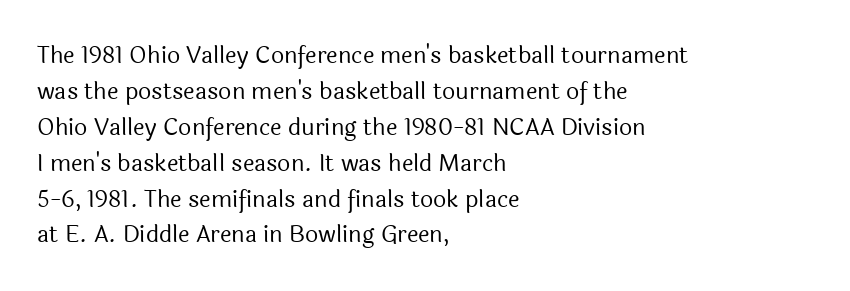
{"italic": "no", "bold": "no", "underline": "no", "align": "left", "line_spacing": "normal", "line_spacing_ratio": 1.56, "letter_spacing": "normal", "letter_spacing_em": 0.0, "glyph_px": 23}
